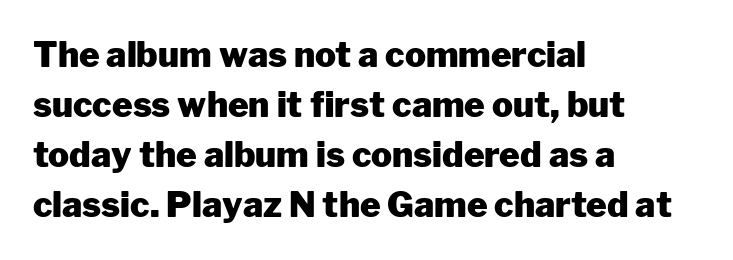
The baseline area is clear. The passage shown is typed in a proportional face where columns would drift. Compared with a centered layout, this one pins lines to the left instead. Leading: standard.
